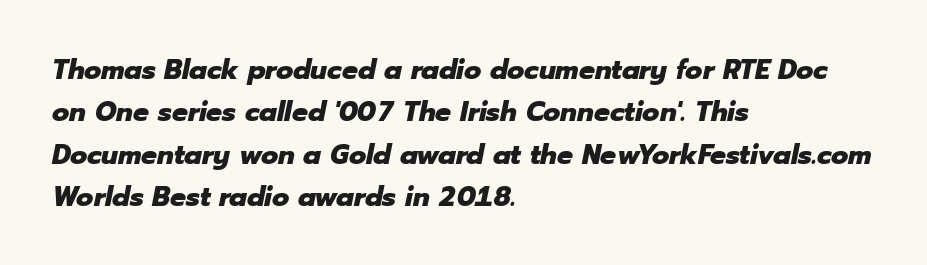
Slant detected: the letters are inclined. These lines are set flush left with a ragged right edge. Anything drawn beneath the words? Only blank space. Note the varied advance widths — an 'i' is clearly narrower than an 'm'.
